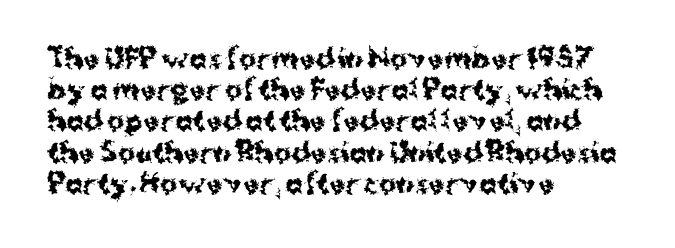
Q: Is the text bold? A: Yes.
Q: Is the text italic (slanted)? A: No, it is upright.
Q: Is the text underlined? A: No.
Q: How is the paragraph aligned? A: Left-aligned.
Q: Is the spacing between letters normal or unusually wide? A: Normal.
